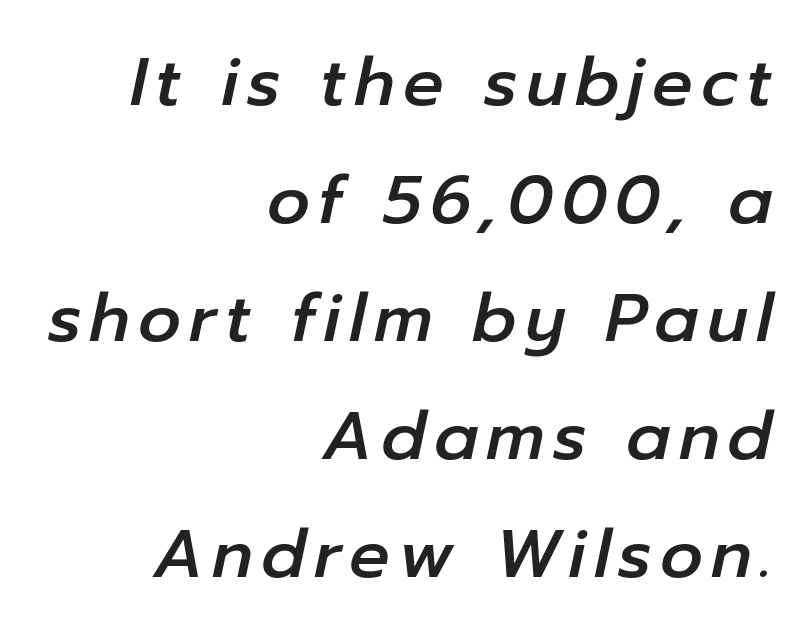
{"italic": "yes", "lean": "right", "slant_degrees": 12, "width": "normal", "stroke_contrast": "low", "x_height": "medium", "monospaced": "no", "underline": "no", "align": "right", "line_spacing_ratio": 1.76, "glyph_px": 67}
